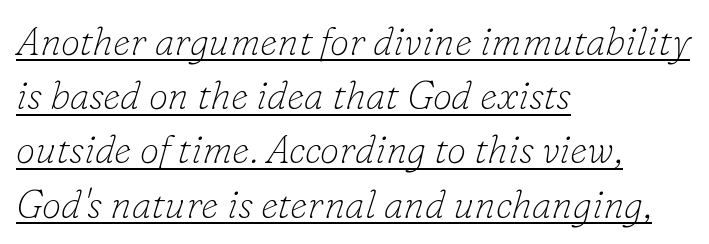
The image shows 39 px thin serif type, italic (leaning right); set left-aligned, normal line spacing (1.39x), normal letter spacing, underlined; low stroke contrast and a small x-height.
